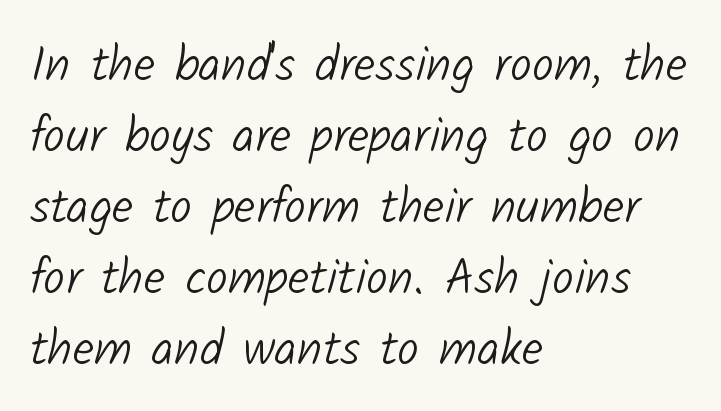
The image shows 49 px light sans-serif type; set left-aligned, normal line spacing (1.45x), normal letter spacing, not underlined; low stroke contrast and a medium x-height.
